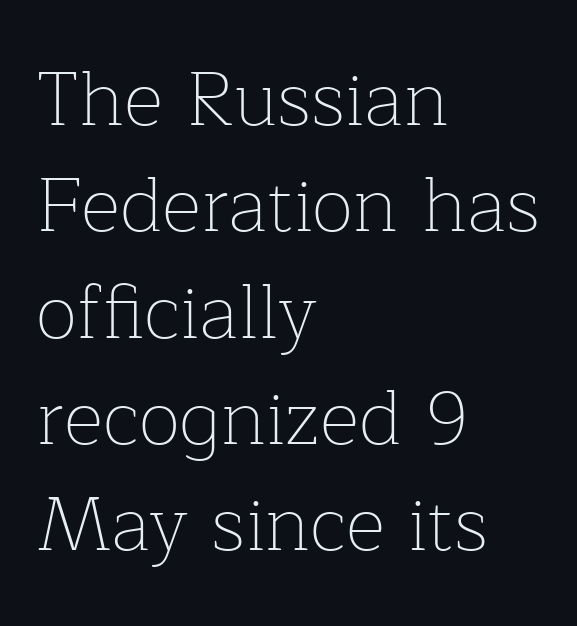
{"serif": "yes", "italic": "no", "bold": "no", "weight": "thin", "width": "normal", "stroke_contrast": "low", "x_height": "medium", "monospaced": "no", "underline": "no", "align": "left", "line_spacing": "normal", "line_spacing_ratio": 1.38, "letter_spacing": "normal", "letter_spacing_em": 0.0, "glyph_px": 77}
